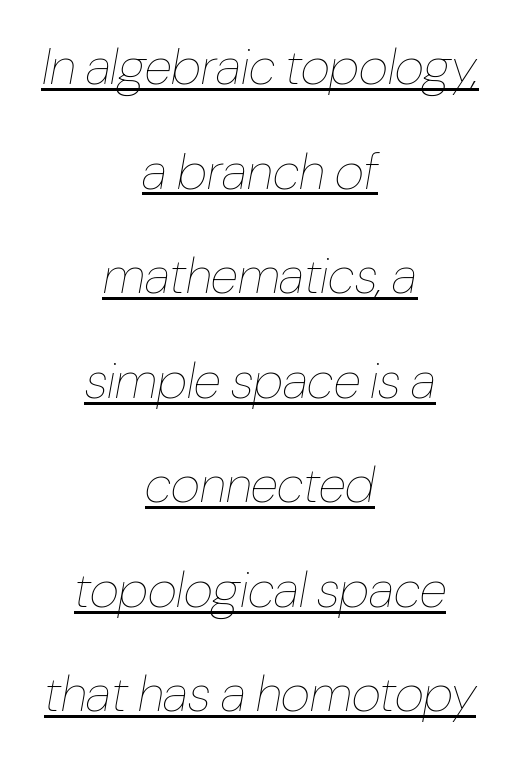
The letters advance in unequal steps, a hallmark of proportional type. This sample trades compactness for vertical openness between lines. These lines stack symmetrically, like a column narrowing and widening about its center. The sample's only ornament is a line tracing under the words. Compared with ordinary roman type, these characters are visibly tilted. Vertical stems look standard width or narrower in stroke.
